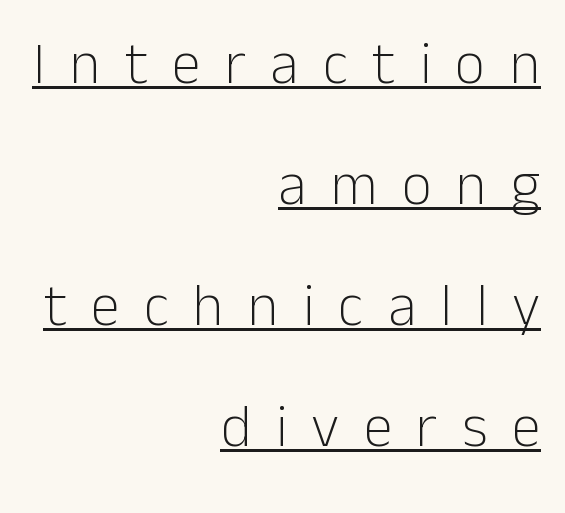
{"serif": "no", "italic": "no", "bold": "no", "weight": "light", "width": "normal", "stroke_contrast": "low", "x_height": "medium", "monospaced": "no", "underline": "yes", "align": "right", "line_spacing": "loose", "line_spacing_ratio": 2.05, "letter_spacing": "wide", "letter_spacing_em": 0.41, "glyph_px": 59}
